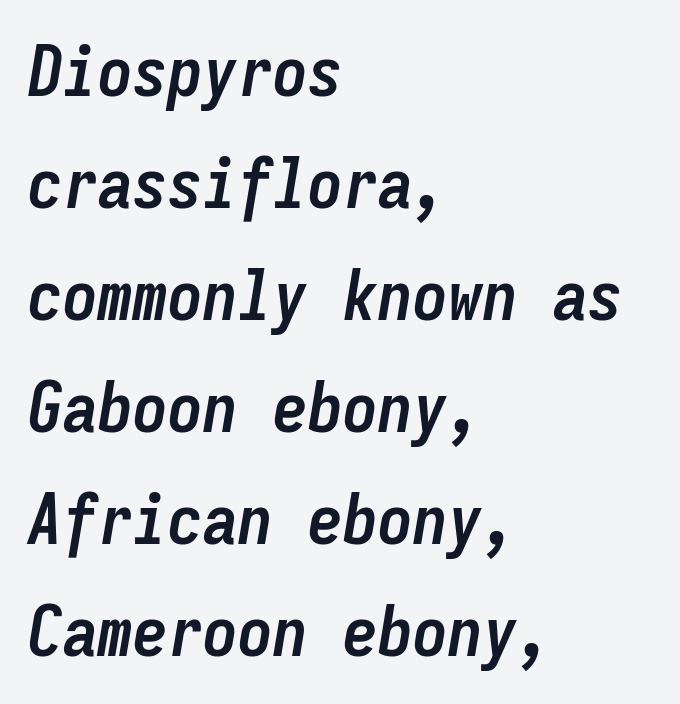
Q: Is the text bold? A: Yes.
Q: Is the text italic (slanted)? A: Yes, it leans right by about 9 degrees.
Q: Is the text underlined? A: No.
Q: How is the paragraph aligned? A: Left-aligned.
Q: Is the spacing between letters normal or unusually wide? A: Normal.
Q: Is the spacing between lines tight, normal or loose? A: Normal.
Q: Width (condensed, normal, or wide)? A: Condensed.
Q: Stroke contrast? A: Low.
Q: x-height? A: Medium.
Q: Monospaced? A: Yes.
